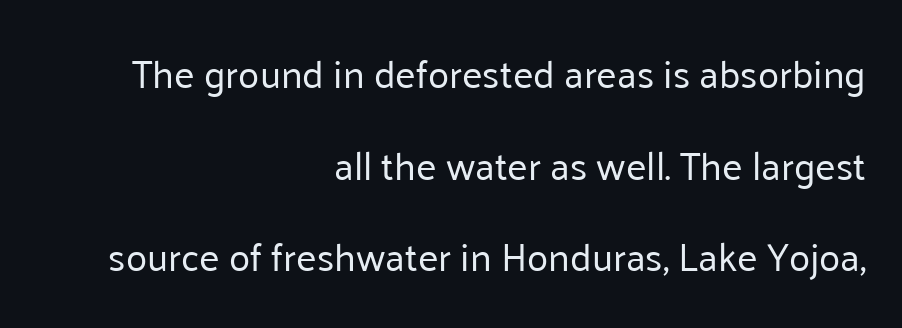
The image shows 39 px regular-weight sans-serif type, upright; set right-aligned, loose line spacing (2.35x), normal letter spacing, not underlined; low stroke contrast and a medium x-height.
